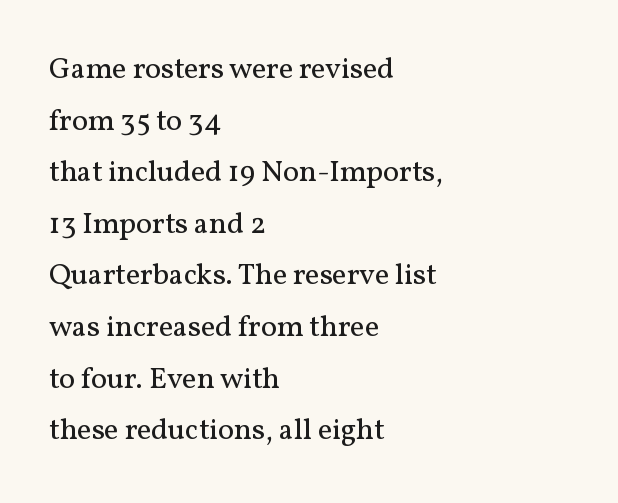
{"serif": "yes", "italic": "no", "bold": "no", "weight": "regular", "width": "normal", "stroke_contrast": "medium", "x_height": "medium", "monospaced": "no", "underline": "no", "align": "left", "line_spacing_ratio": 1.72, "letter_spacing": "normal", "letter_spacing_em": 0.0, "glyph_px": 30}
